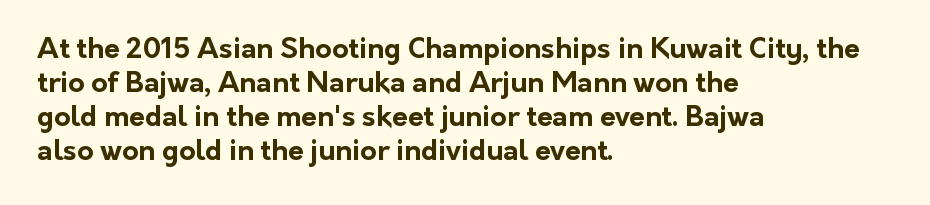
{"serif": "no", "italic": "no", "bold": "yes", "weight": "bold", "width": "normal", "stroke_contrast": "low", "x_height": "medium", "monospaced": "no", "underline": "no", "align": "left", "line_spacing_ratio": 1.22, "letter_spacing": "normal", "letter_spacing_em": 0.0, "glyph_px": 28}
